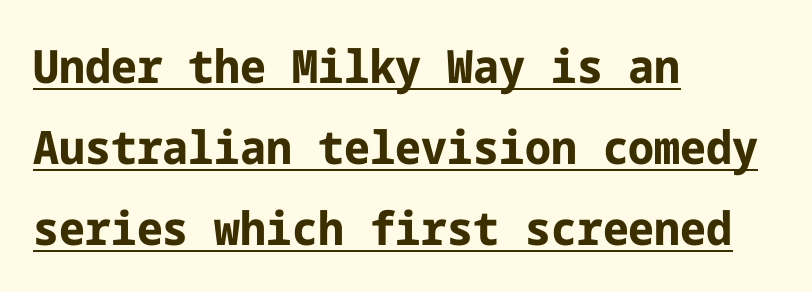
This is roman type, the default non-slanted kind. Left-aligned paragraph, ragged on the right. Is there an underline? Yes — a line sits under the letters. Heavy, bold letterforms. The letters sit at their default tracking, neither squeezed nor spread.
